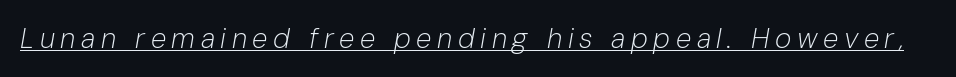
Q: Is the text bold? A: No.
Q: Is the text italic (slanted)? A: Yes, it leans right by about 10 degrees.
Q: Is the text underlined? A: Yes.
Q: Is the spacing between letters normal or unusually wide? A: Unusually wide.
Q: Width (condensed, normal, or wide)? A: Normal.
Q: Stroke contrast? A: Low.
Q: x-height? A: Medium.
Q: Monospaced? A: No.
